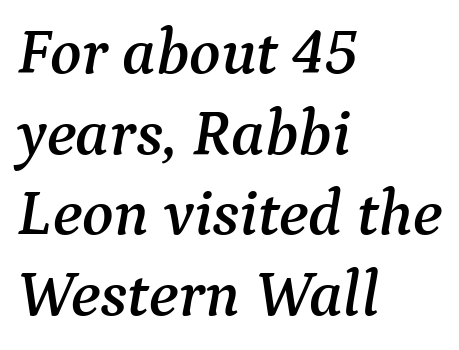
Q: Is the text italic (slanted)? A: Yes, it leans right by about 9 degrees.
Q: Is the typeface a serif or a sans-serif typeface? A: Serif.
Q: Is the text underlined? A: No.
Q: How is the paragraph aligned? A: Left-aligned.
Q: Is the spacing between letters normal or unusually wide? A: Normal.
Q: Width (condensed, normal, or wide)? A: Normal.
Q: Stroke contrast? A: Medium.
Q: x-height? A: Medium.
Q: Monospaced? A: No.
